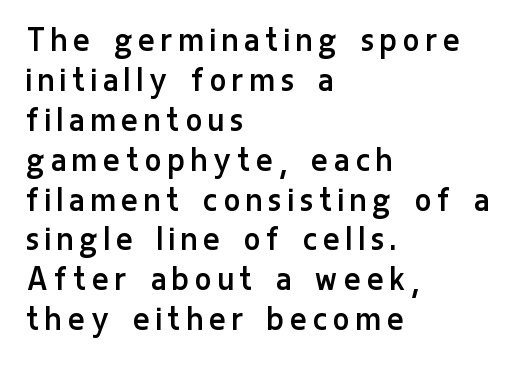
Q: Is the text bold? A: No.
Q: Is the text italic (slanted)? A: No, it is upright.
Q: Is the typeface a serif or a sans-serif typeface? A: Sans-serif.
Q: Is the text underlined? A: No.
Q: How is the paragraph aligned? A: Left-aligned.
Q: Is the spacing between lines tight, normal or loose? A: Tight.
Q: Width (condensed, normal, or wide)? A: Condensed.
Q: Stroke contrast? A: Low.
Q: x-height? A: Medium.
Q: Monospaced? A: No.
